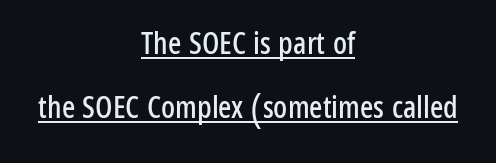
{"serif": "no", "italic": "no", "width": "condensed", "stroke_contrast": "low", "x_height": "medium", "monospaced": "no", "underline": "yes", "align": "center", "line_spacing": "loose", "line_spacing_ratio": 2.06, "letter_spacing": "normal", "letter_spacing_em": 0.0, "glyph_px": 31}
